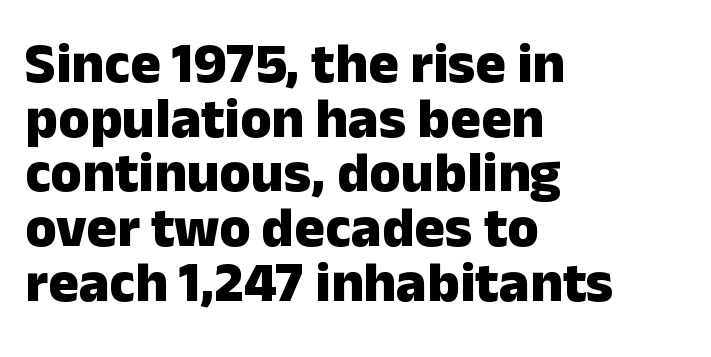
{"serif": "no", "italic": "no", "bold": "yes", "weight": "heavy", "width": "normal", "stroke_contrast": "low", "x_height": "medium", "monospaced": "no", "underline": "no", "align": "left", "line_spacing": "tight", "line_spacing_ratio": 0.96, "letter_spacing": "normal", "letter_spacing_em": 0.0, "glyph_px": 57}
